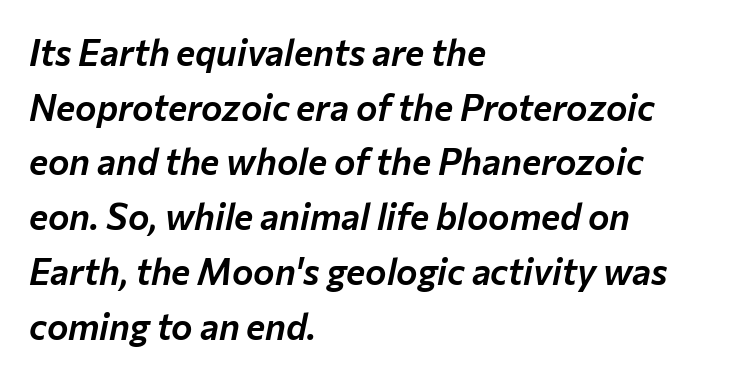
Each row of text sits above clean, open space. The block of text has a typical density, with ordinary space between rows. The rendering uses natural spacing where letterforms have individual widths. Characters follow at the spacing the type designer built in. When letters slant like this, we call the style italic. Reading down the block, your eye returns to a fixed left position each line.
